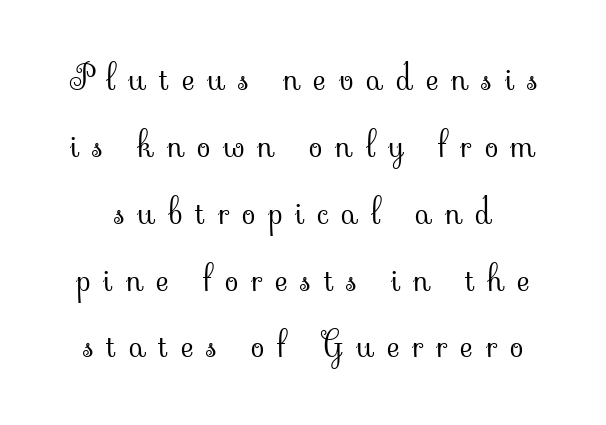
How are the letters spaced? Widely, with obvious added tracking. This sample uses a serif face. The strip under each line holds only bare page. Here the designer chose a conventional face with non-uniform glyph widths. No italicization has been applied; the sample stays upright. This sample trades compactness for vertical openness between lines.
